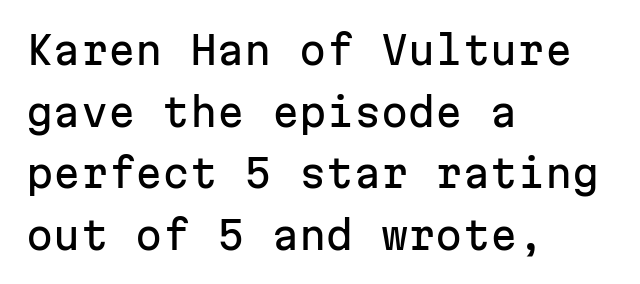
The image shows 39 px sans-serif type, upright, monospaced; set left-aligned, normal line spacing (1.58x), normal letter spacing, not underlined; low stroke contrast and a medium x-height.
